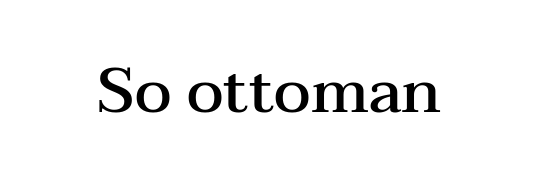
Bold? Not quite — semibold, heavier than regular but stopping short. Alignment: centered. Nope, not italic — everything's standing straight. Only glyphs here, with clear space below each row. Look at the tracking — it's just the regular setting, nothing added.
